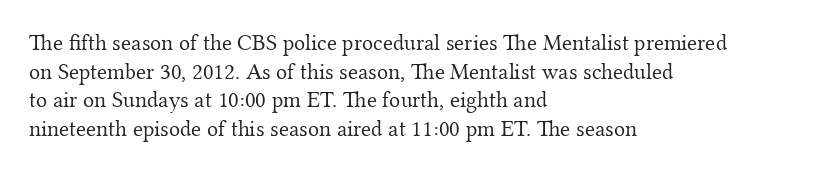
The lines sit at an ordinary, default distance from one another. The text block is weighted toward the left margin, trailing off unevenly rightward. Tracking value appears to be zero — textbook default spacing. Has an underline been added? It has not. Stroke mass is kept to a normal reading level or below.
